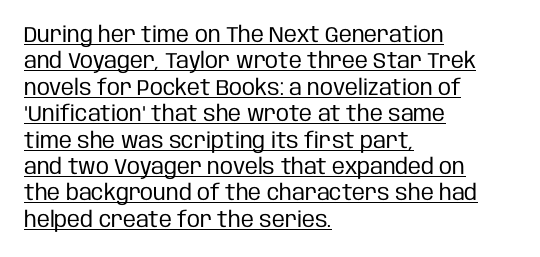
Q: Is the text bold? A: No.
Q: Is the text italic (slanted)? A: No, it is upright.
Q: Is the text underlined? A: Yes.
Q: How is the paragraph aligned? A: Left-aligned.
Q: Is the spacing between letters normal or unusually wide? A: Normal.
